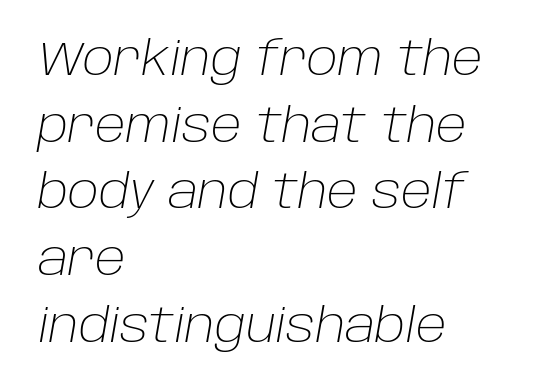
The image shows 46 px light type, italic (leaning right); set left-aligned, normal line spacing (1.45x), normal letter spacing, not underlined; low stroke contrast and a large x-height.
